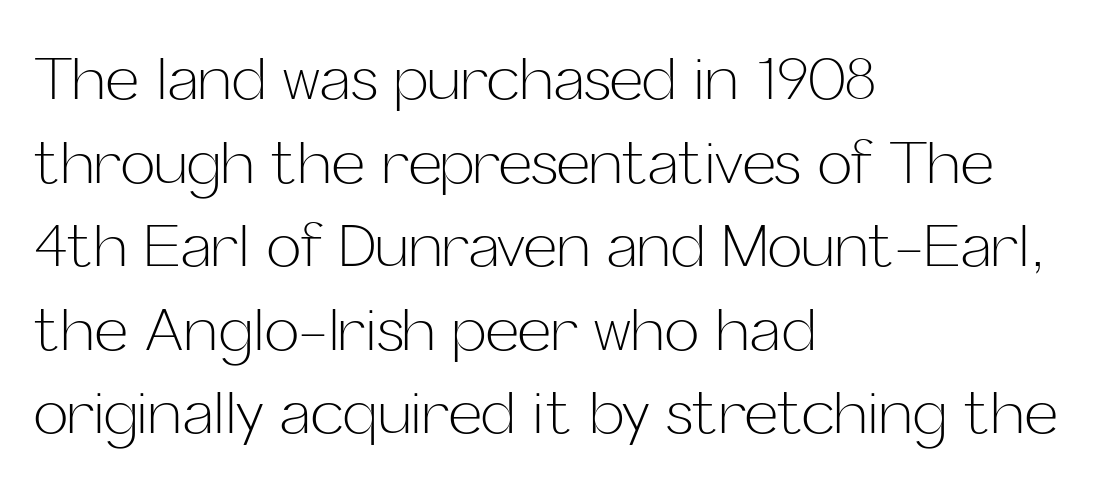
The image shows 58 px light sans-serif type, upright; set left-aligned, normal line spacing (1.44x), normal letter spacing, not underlined; low stroke contrast and a medium x-height.
